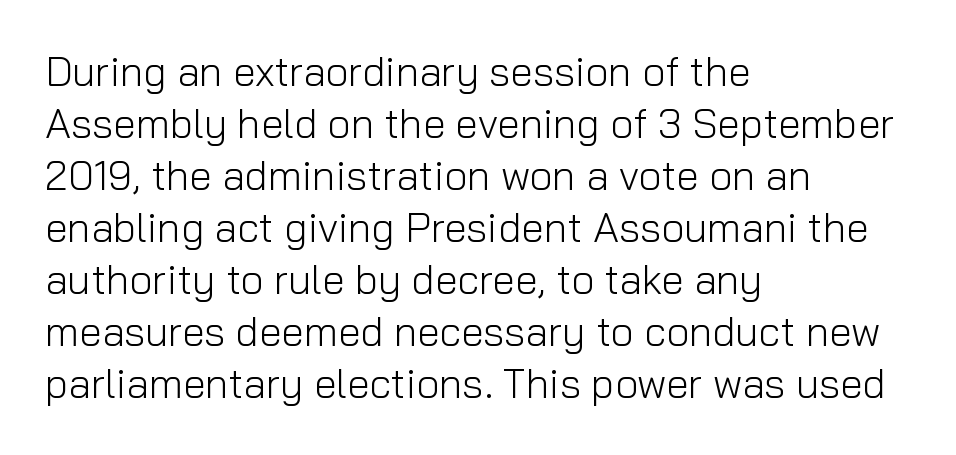
The image shows 41 px light sans-serif type, upright; set left-aligned, normal line spacing (1.27x), normal letter spacing, not underlined; low stroke contrast and a medium x-height.
